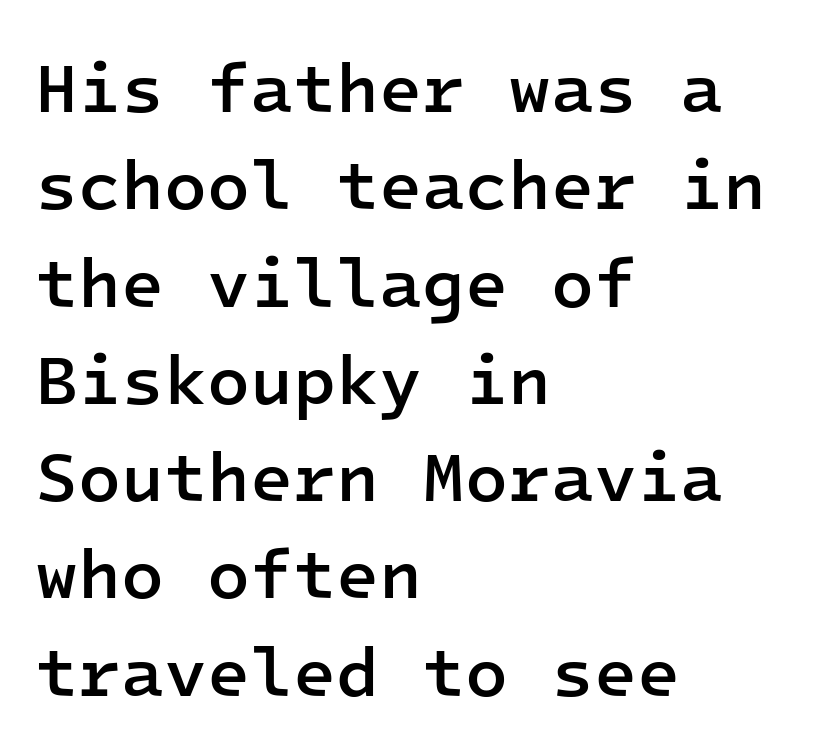
{"serif": "no", "italic": "no", "bold": "semi", "weight": "semibold", "width": "normal", "stroke_contrast": "low", "x_height": "medium", "monospaced": "yes", "underline": "no", "align": "left", "line_spacing": "normal", "line_spacing_ratio": 1.39, "letter_spacing": "normal", "letter_spacing_em": 0.0, "glyph_px": 70}
